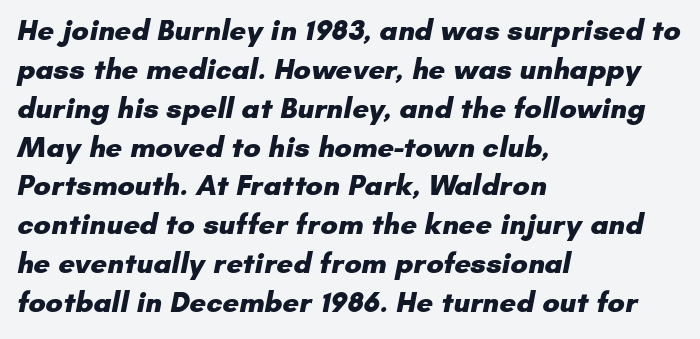
Q: Is the text bold? A: Yes.
Q: Is the typeface a serif or a sans-serif typeface? A: Sans-serif.
Q: Is the text underlined? A: No.
Q: How is the paragraph aligned? A: Left-aligned.
Q: Is the spacing between letters normal or unusually wide? A: Normal.
Q: Is the spacing between lines tight, normal or loose? A: Normal.
Q: Width (condensed, normal, or wide)? A: Normal.
Q: Stroke contrast? A: Low.
Q: x-height? A: Small.
Q: Monospaced? A: No.
